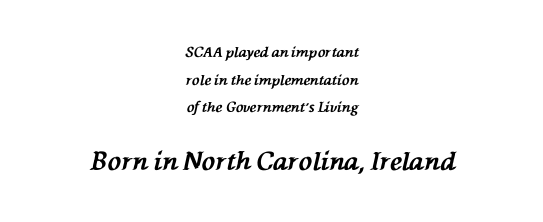
{"italic": "yes", "lean": "left", "slant_degrees": 76, "bold": "yes", "underline": "no", "align": "center", "line_spacing": "loose", "line_spacing_ratio": 1.98, "letter_spacing": "normal", "letter_spacing_em": 0.0, "larger_block": "second", "size_ratio": 1.79, "glyph_px": 25}
